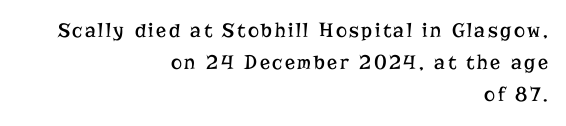
The typesetter chose a ragged-left arrangement here. Weight: regular or lighter. Beneath every word, the page is bare. Notice how descenders clear the ascenders below comfortably — that's standard leading. The letters stand straight up with perfectly vertical stems.
